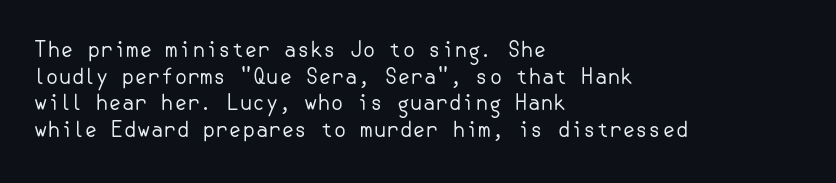
The image shows 21 px text type, upright; set left-aligned, normal line spacing (1.27x), normal letter spacing, not underlined.
